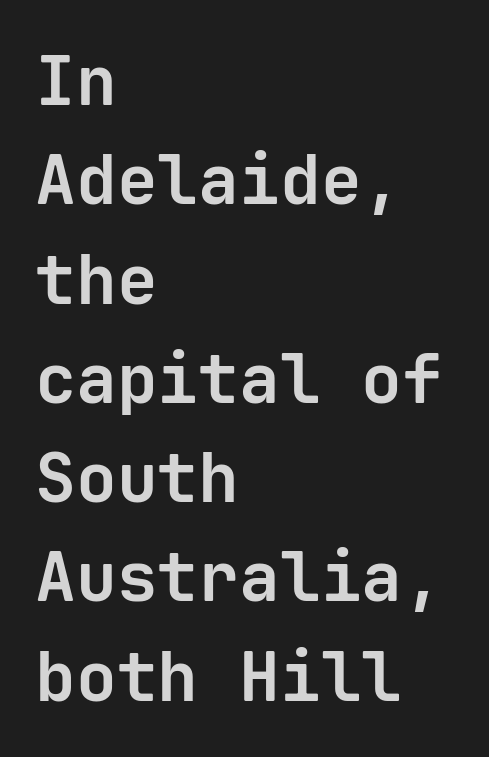
Observe the absence of serifs on each vertical stroke in this sample. Visually the block forms a straight wall on the left and a jagged coastline on the right. Every character here occupies the same horizontal width, giving the sample a typewriter-like rhythm. The specimen reads as upright at a glance. Strong, thick strokes mark this as bold type.
